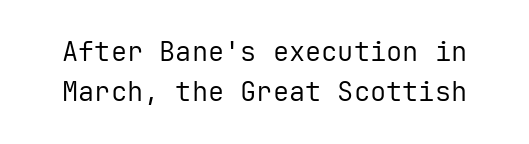
Whoever set this chose a conventional vertical rhythm. Unmarked baselines from the first word to the last. Is the type heavy? It reads as light-to-regular instead. Students, note that the glyphs here touch the page at normal intervals. The specimen reads as upright at a glance.
